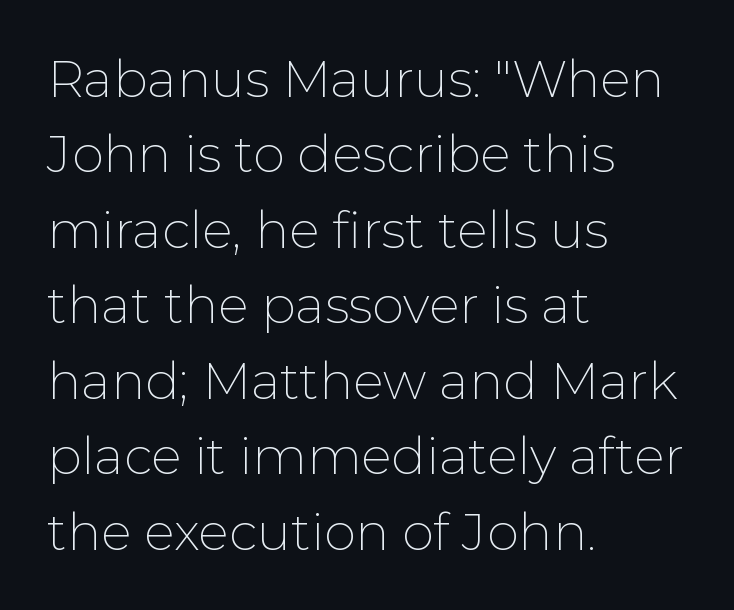
The image shows 51 px thin sans-serif type, upright; set left-aligned, normal line spacing (1.48x), normal letter spacing, not underlined; low stroke contrast and a medium x-height.
